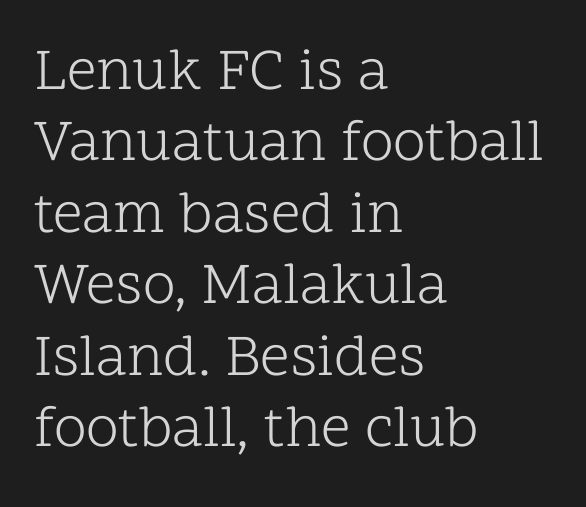
{"serif": "yes", "italic": "no", "bold": "no", "weight": "light", "width": "normal", "stroke_contrast": "low", "x_height": "medium", "monospaced": "no", "underline": "no", "align": "left", "line_spacing_ratio": 1.21, "letter_spacing": "normal", "letter_spacing_em": 0.0, "glyph_px": 59}
